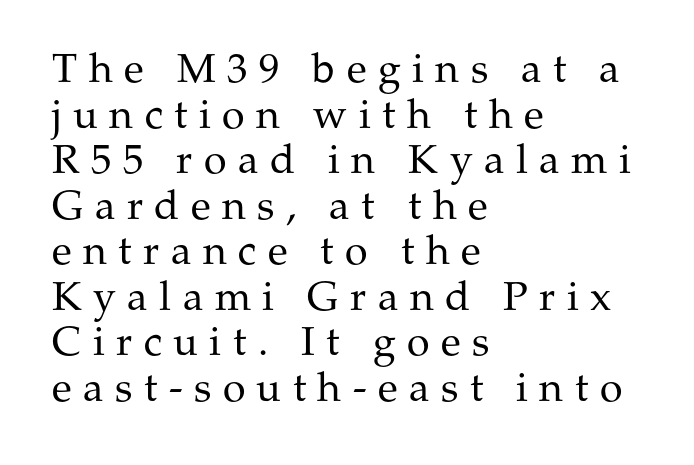
There is plenty of visible air inserted between adjacent glyphs. Rendered with straight, roman letterforms. Note: serifs present on the glyphs. The face used here is proportionally spaced, like ordinary book or web type.
